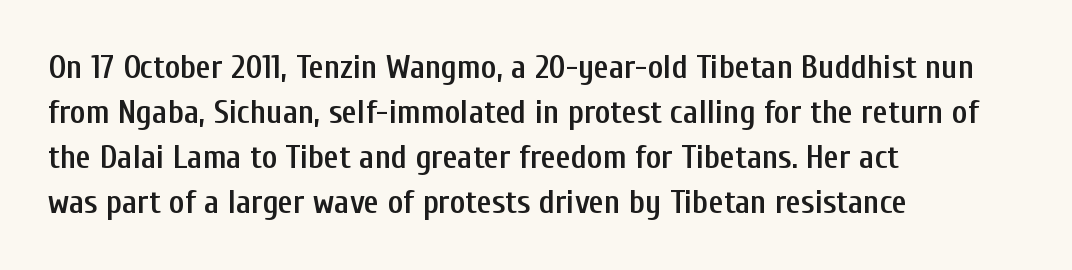
{"serif": "no", "italic": "no", "bold": "semi", "weight": "semibold", "width": "condensed", "stroke_contrast": "low", "x_height": "medium", "monospaced": "no", "underline": "no", "align": "left", "line_spacing": "normal", "line_spacing_ratio": 1.36, "letter_spacing": "normal", "letter_spacing_em": 0.0, "glyph_px": 33}
